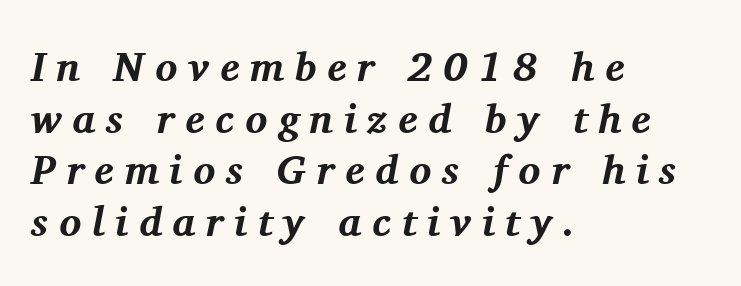
The image shows 41 px bold serif type, italic (leaning right); set left-aligned, normal line spacing (1.26x), unusually wide letter spacing (+0.26 em), not underlined; medium stroke contrast and a medium x-height.
